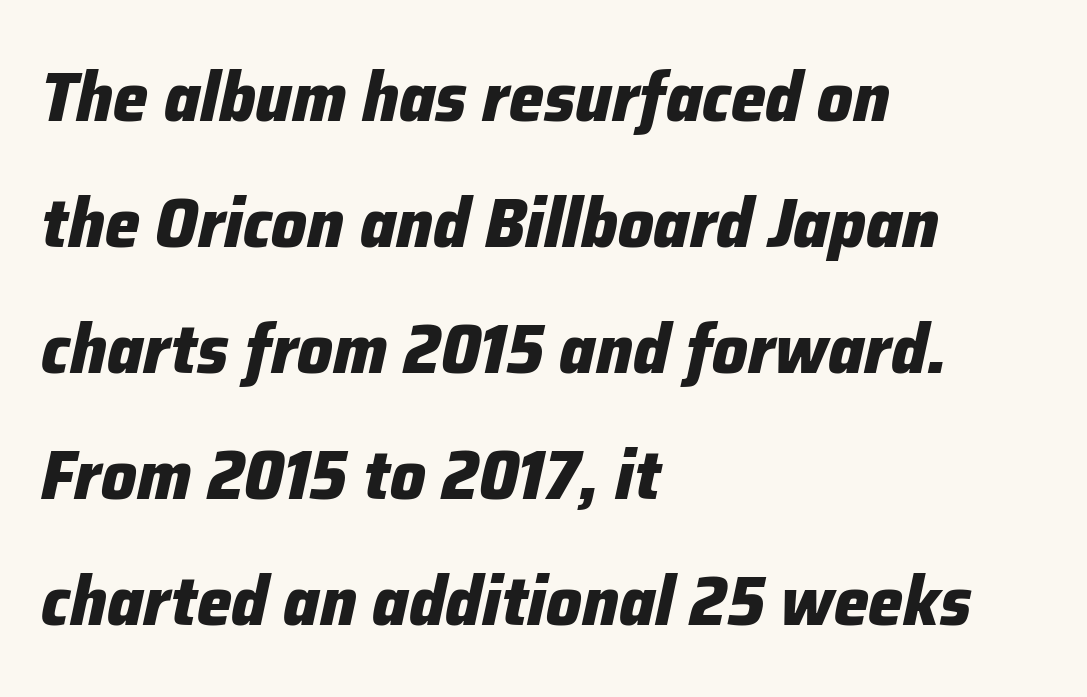
{"italic": "yes", "lean": "right", "slant_degrees": 12, "bold": "yes", "weight": "heavy", "width": "normal", "stroke_contrast": "low", "x_height": "medium", "monospaced": "no", "underline": "no", "align": "left", "line_spacing_ratio": 1.8, "letter_spacing": "normal", "letter_spacing_em": 0.0, "glyph_px": 70}
